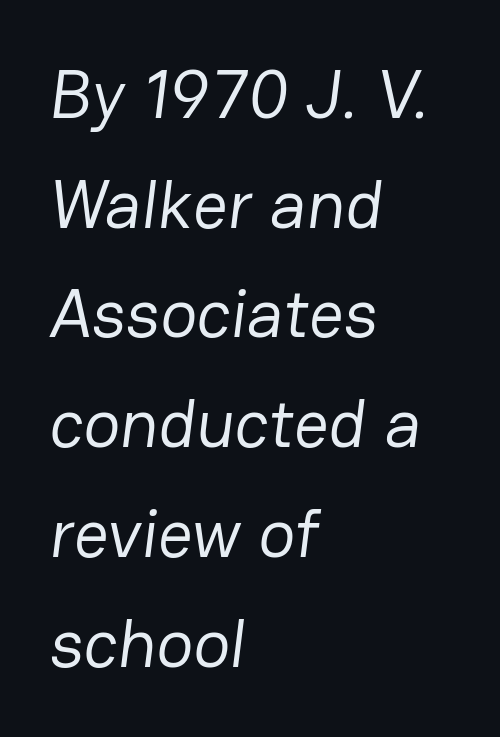
The image shows 69 px regular-weight sans-serif type; set left-aligned, normal line spacing (1.59x), normal letter spacing, not underlined; low stroke contrast and a medium x-height.
